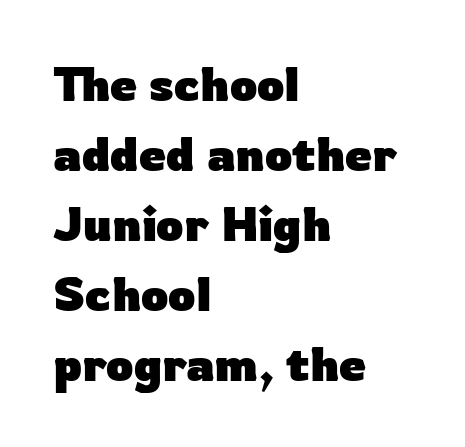
{"serif": "no", "italic": "no", "bold": "yes", "weight": "heavy", "width": "normal", "stroke_contrast": "low", "x_height": "medium", "monospaced": "no", "underline": "no", "align": "left", "line_spacing": "normal", "line_spacing_ratio": 1.46, "letter_spacing": "normal", "letter_spacing_em": 0.0, "glyph_px": 48}
